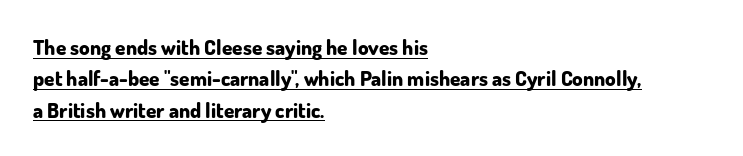
Casual observation: everything's shoved over to the left. Style check: upright. Whoever set this chose a conventional vertical rhythm. Typographic density is high because the face is bold.
